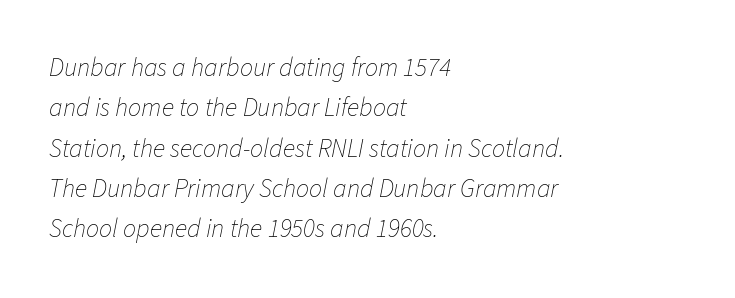
Q: Is the text bold? A: No.
Q: Is the text italic (slanted)? A: Yes, it leans right by about 11 degrees.
Q: Is the text underlined? A: No.
Q: How is the paragraph aligned? A: Left-aligned.
Q: Is the spacing between letters normal or unusually wide? A: Normal.
Q: Is the spacing between lines tight, normal or loose? A: Normal.
